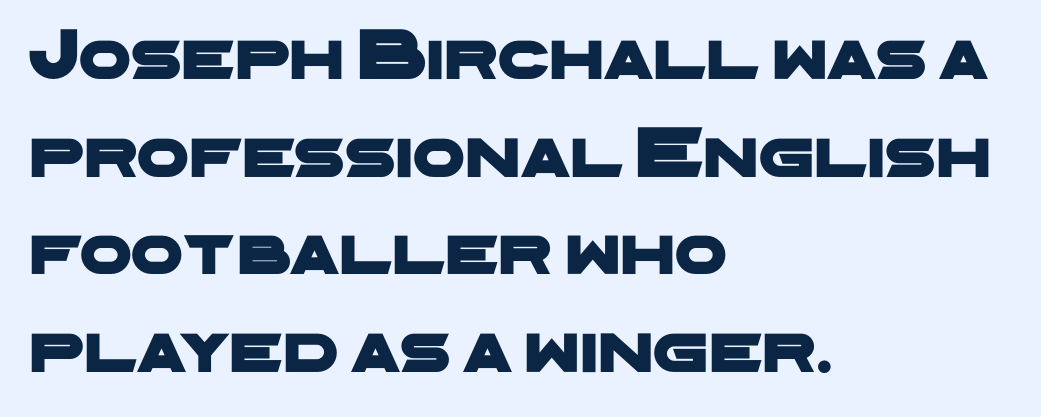
Characters follow at the spacing the type designer built in. I'd call this a sans setting — the letters go barefoot. This sample has the flowing, uneven cadence of proportional lettering. The lines are quadded left.
